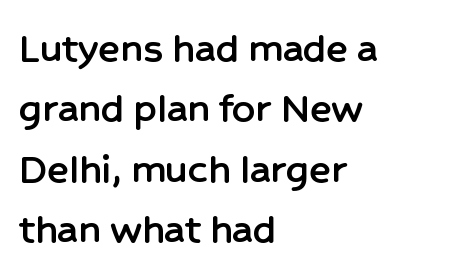
The image shows 45 px sans-serif type, upright; set left-aligned, normal line spacing (1.34x), normal letter spacing, not underlined; low stroke contrast and a medium x-height.
